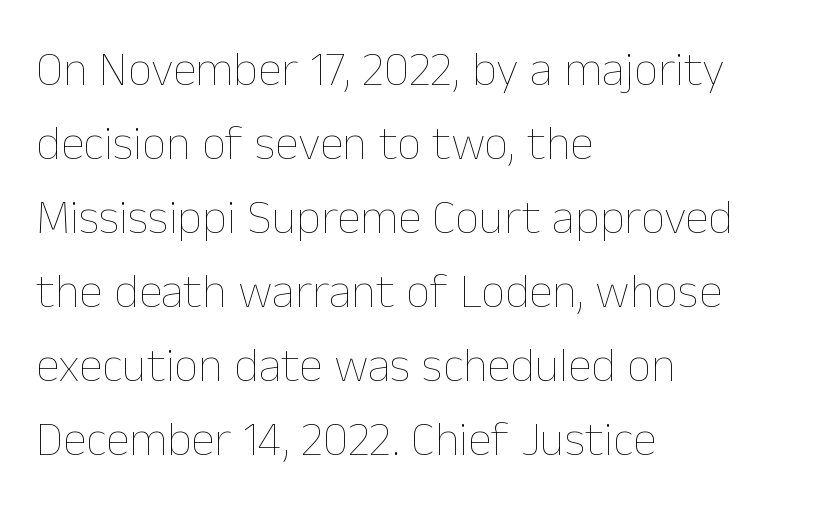
A quiet, ordinary-to-light weight characterises the typeface. Clear beneath every line of the passage. Reading down the block, your eye returns to a fixed left position each line. Vertical spacing — default. Posture: straight, roman, zero tilt.
